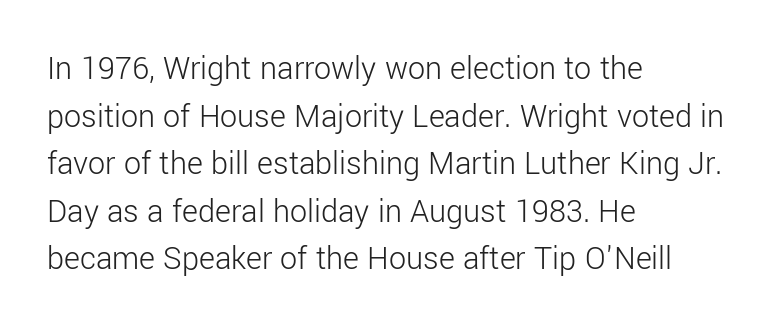
Q: Is the text bold? A: No.
Q: Is the text italic (slanted)? A: No, it is upright.
Q: Is the typeface a serif or a sans-serif typeface? A: Sans-serif.
Q: Is the text underlined? A: No.
Q: How is the paragraph aligned? A: Left-aligned.
Q: Is the spacing between letters normal or unusually wide? A: Normal.
Q: Is the spacing between lines tight, normal or loose? A: Normal.
Q: Width (condensed, normal, or wide)? A: Normal.
Q: Stroke contrast? A: Low.
Q: x-height? A: Medium.
Q: Monospaced? A: No.
